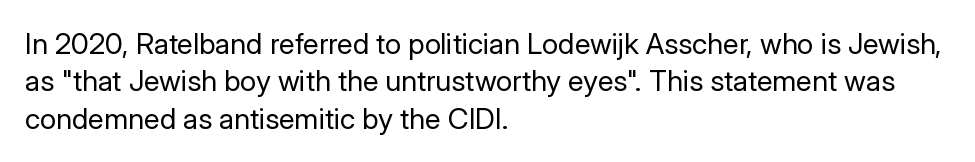
Q: Is the text bold? A: No.
Q: Is the text italic (slanted)? A: No, it is upright.
Q: Is the typeface a serif or a sans-serif typeface? A: Sans-serif.
Q: Is the text underlined? A: No.
Q: How is the paragraph aligned? A: Left-aligned.
Q: Is the spacing between letters normal or unusually wide? A: Normal.
Q: Is the spacing between lines tight, normal or loose? A: Normal.
Q: Width (condensed, normal, or wide)? A: Normal.
Q: Stroke contrast? A: Low.
Q: x-height? A: Medium.
Q: Monospaced? A: No.
